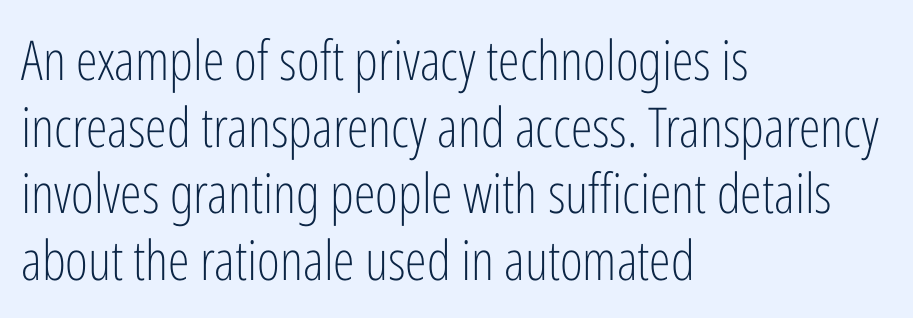
The image shows 55 px light, condensed sans-serif type, upright; set left-aligned, line spacing 1.21x, normal letter spacing, not underlined; low stroke contrast and a medium x-height.
